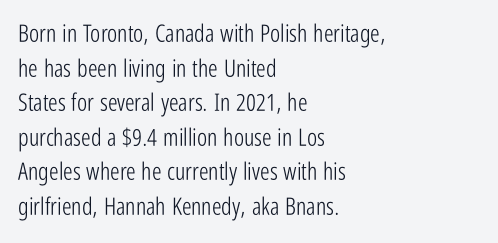
The image shows 24 px text type, upright; set left-aligned, normal line spacing (1.44x), normal letter spacing, not underlined.
